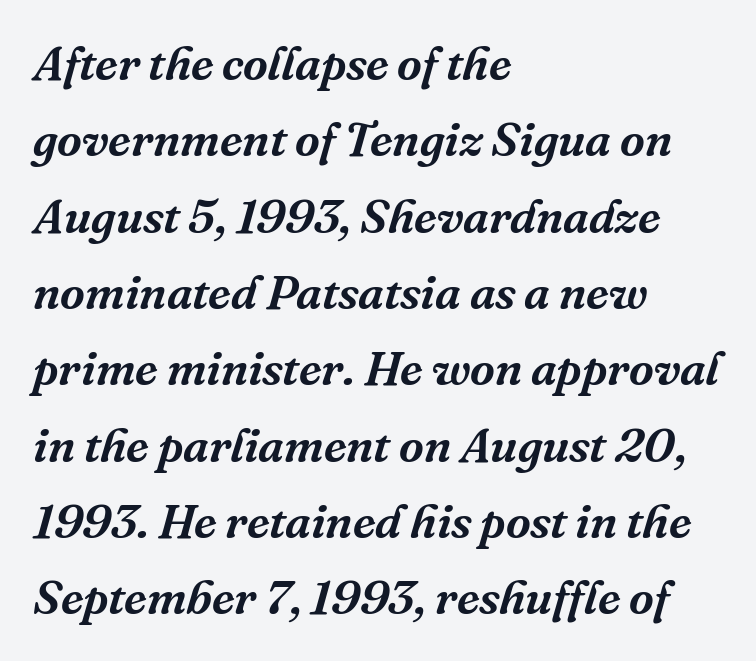
{"serif": "yes", "italic": "yes", "lean": "right", "slant_degrees": 16, "width": "normal", "stroke_contrast": "medium", "x_height": "medium", "monospaced": "no", "underline": "no", "align": "left", "line_spacing": "normal", "line_spacing_ratio": 1.59, "letter_spacing": "normal", "letter_spacing_em": 0.0, "glyph_px": 48}
